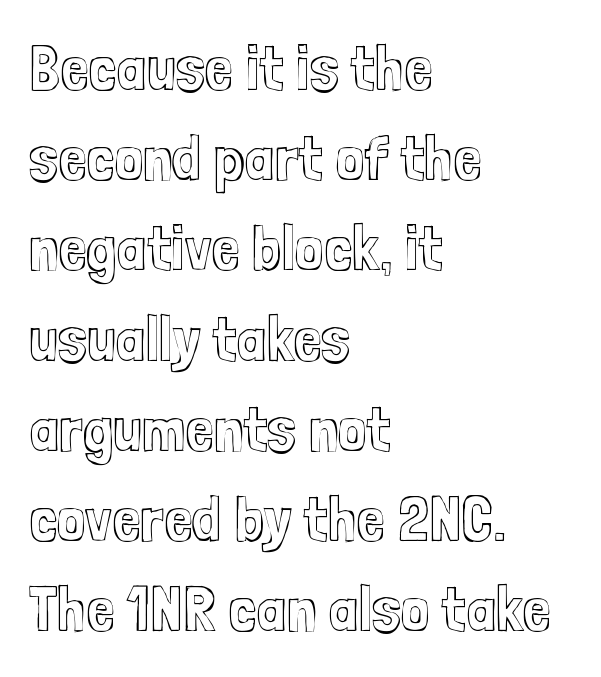
The image shows 64 px condensed type, upright; set left-aligned, normal line spacing (1.41x), normal letter spacing, not underlined; a medium x-height.
